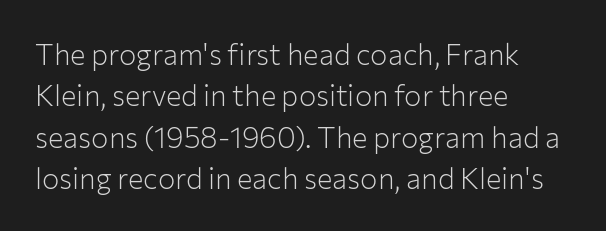
{"serif": "no", "italic": "no", "bold": "no", "weight": "light", "width": "normal", "stroke_contrast": "low", "x_height": "medium", "monospaced": "no", "underline": "no", "align": "left", "line_spacing": "normal", "line_spacing_ratio": 1.43, "letter_spacing": "normal", "letter_spacing_em": 0.0, "glyph_px": 29}
